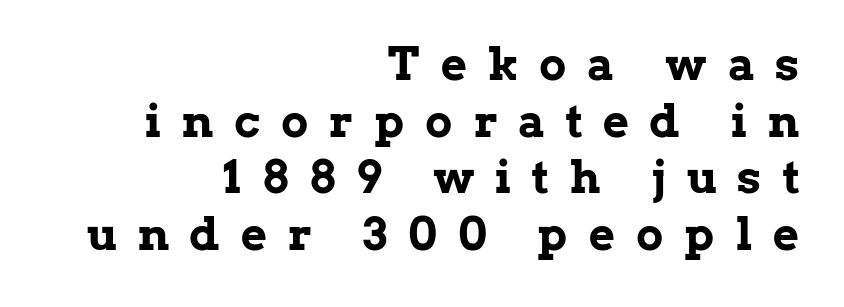
Q: Is the text bold? A: Yes.
Q: Is the text italic (slanted)? A: No, it is upright.
Q: Is the typeface a serif or a sans-serif typeface? A: Serif.
Q: Is the text underlined? A: No.
Q: How is the paragraph aligned? A: Right-aligned.
Q: Is the spacing between letters normal or unusually wide? A: Unusually wide.
Q: Is the spacing between lines tight, normal or loose? A: Normal.
Q: Width (condensed, normal, or wide)? A: Normal.
Q: Stroke contrast? A: Low.
Q: x-height? A: Medium.
Q: Monospaced? A: No.
